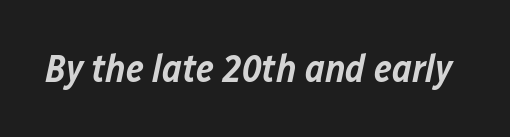
Stroke thickness is moderately raised; the sample reads as semibold. Do the characters align in a grid? No, the font is proportional. The face used here is rendered with its standard letterfit. The whole block is typeset with a tilt.
